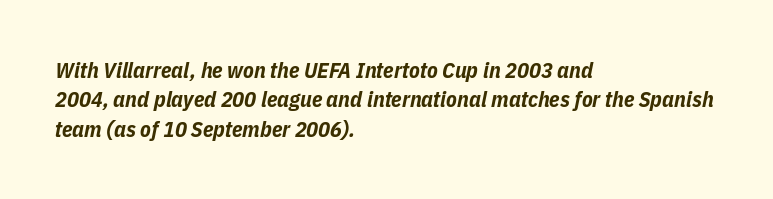
Q: Is the text bold? A: Yes.
Q: Is the text italic (slanted)? A: Yes, it leans right by about 11 degrees.
Q: Is the text underlined? A: No.
Q: How is the paragraph aligned? A: Left-aligned.
Q: Is the spacing between letters normal or unusually wide? A: Normal.
Q: Is the spacing between lines tight, normal or loose? A: Normal.
